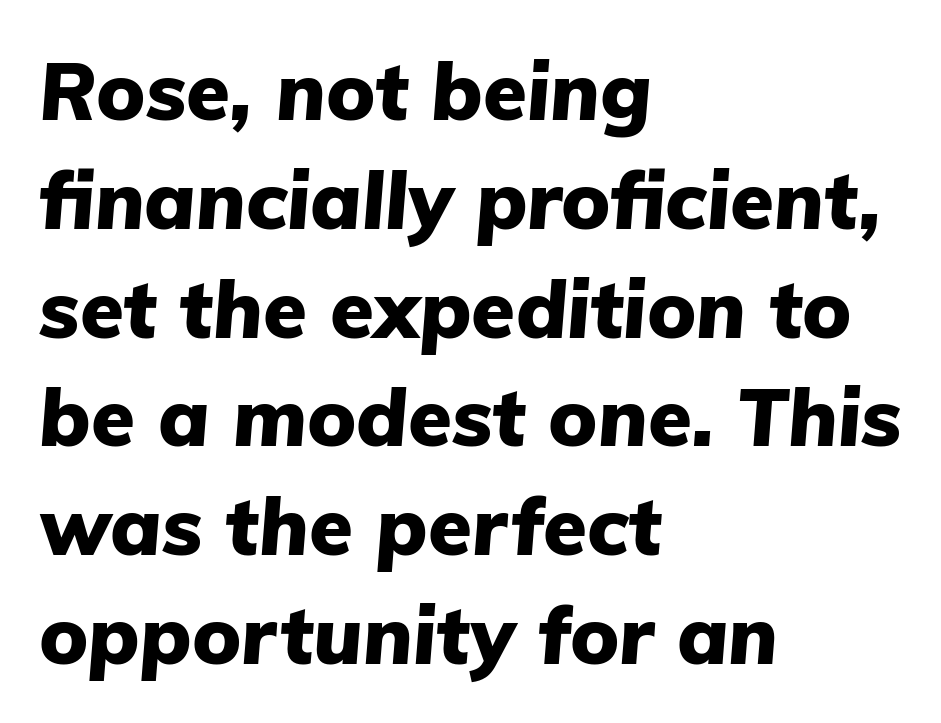
If you drew a line through each stem, it would be angled. Honestly, there is no underline to notice here at all. Glyph-to-glyph distance matches everyday printed text. A dark, heavy texture on the line: the type is bold.
